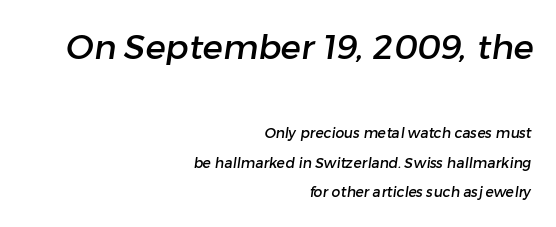
The emphasis by scale lands on block number one, above. Glance below the letters and you will spot only blank space. Note: no serifs on the glyphs. Students, observe: this is what heavily led, spacious text looks like.
